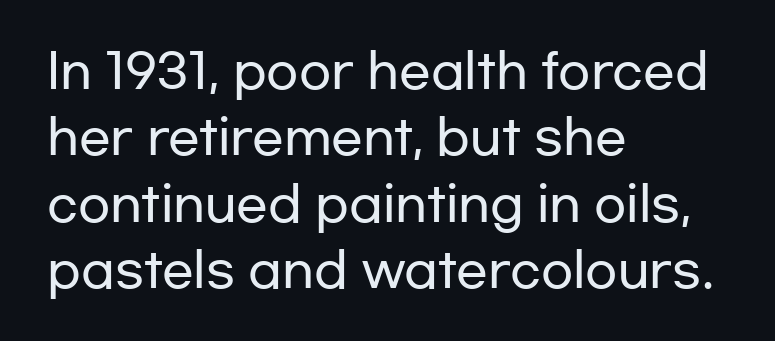
Q: Is the text italic (slanted)? A: No, it is upright.
Q: Is the typeface a serif or a sans-serif typeface? A: Sans-serif.
Q: Is the text underlined? A: No.
Q: How is the paragraph aligned? A: Left-aligned.
Q: Is the spacing between letters normal or unusually wide? A: Normal.
Q: Is the spacing between lines tight, normal or loose? A: Normal.
Q: Width (condensed, normal, or wide)? A: Wide.
Q: Stroke contrast? A: Low.
Q: x-height? A: Medium.
Q: Monospaced? A: No.
